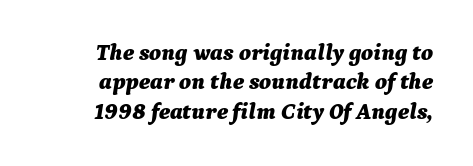
Look at the stroke-to-counter ratio: heavy, a bold. Inter-character spacing is left at the font's built-in metrics. The line-height multiplier appears to be the usual default. Italic? Definitely — the glyphs are oblique. Type without underlining.
